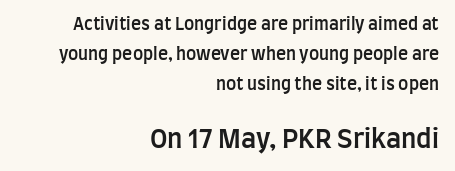
Q: Is the text bold? A: Semi-bold.
Q: Is the text italic (slanted)? A: No, it is upright.
Q: Is the text underlined? A: No.
Q: How is the paragraph aligned? A: Right-aligned.
Q: Is the spacing between letters normal or unusually wide? A: Normal.
Q: Which block of text is set in a larger size, the first (top) or the second (bottom)? A: The second (bottom) one.
